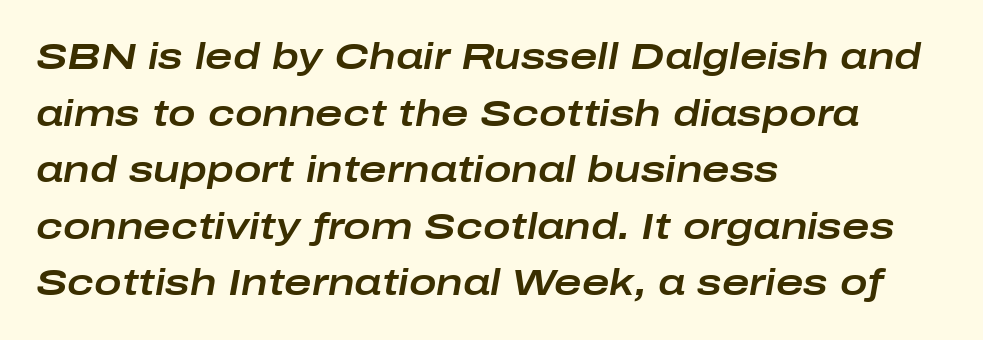
The typesetter chose a ragged-right arrangement here. Style check: oblique. No word sits above an underline. One glance says typical: line gaps are just what's usual.
